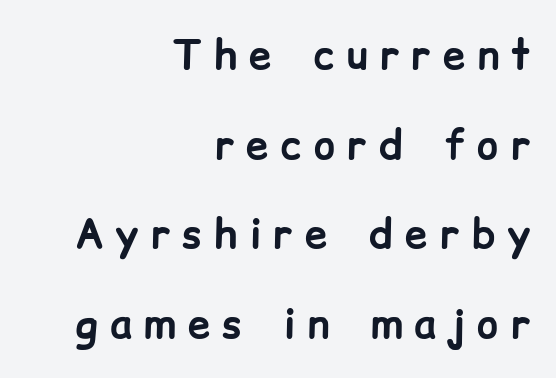
Proportional: the letters do not fall into vertical columns. This is sans-serif lettering, the kind often seen on screens and signage. Every row of glyphs terminates at an identical x-position on the right. Observe the wide spacing: letters keep a clear distance from each other. Ascenders rise straight up at ninety degrees. Weight: bold.
